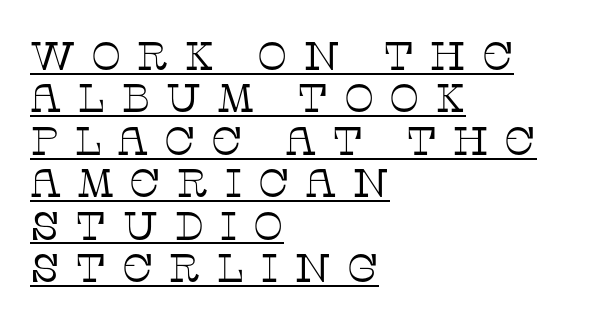
Underlined type. The rendering uses natural spacing where letterforms have individual widths. Stroke mass is kept to a normal reading level or below. The passage shown stacks its lines with hardly any gap.
